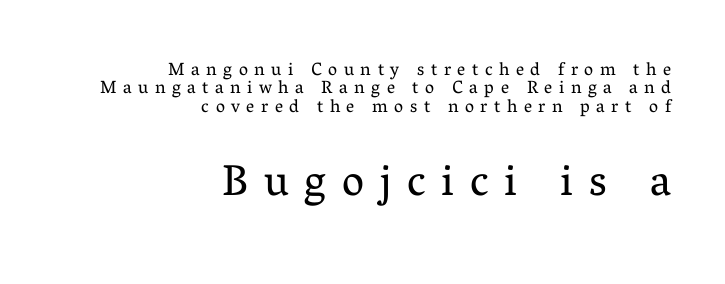
The image shows 44 px regular-weight serif type, upright; set right-aligned, tight line spacing (1.02x), unusually wide letter spacing (+0.36 em), not underlined; the second (bottom) block is 2.44x larger; medium stroke contrast and a medium x-height.
